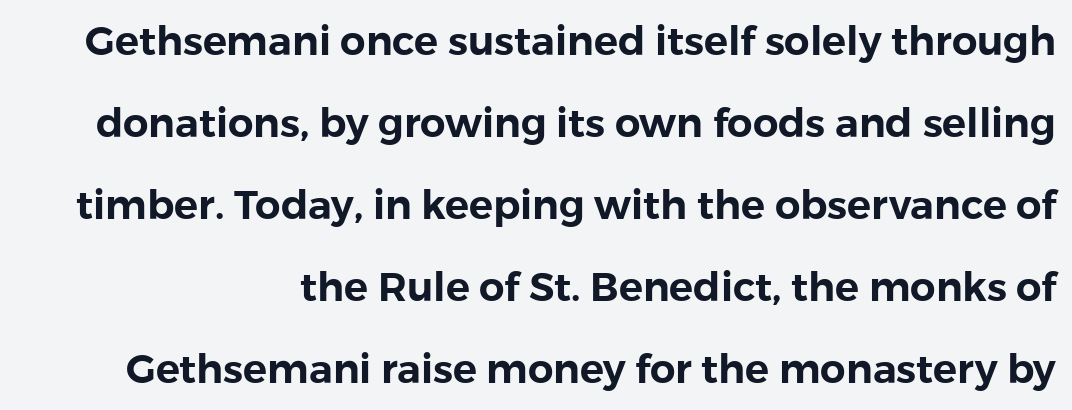
The image shows 40 px sans-serif type, upright; set right-aligned, loose line spacing (2.05x), normal letter spacing, not underlined; low stroke contrast and a medium x-height.
